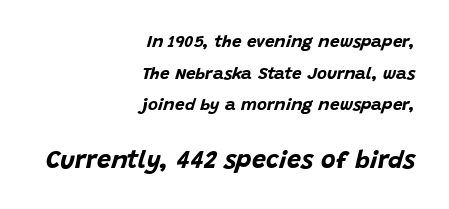
The image shows 25 px bold type, italic (leaning right); set right-aligned, line spacing 1.86x, normal letter spacing, not underlined; the second (bottom) block is 1.47x larger.
